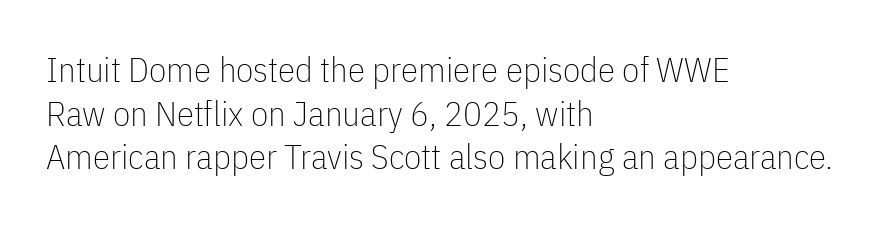
The image shows 35 px thin, condensed sans-serif type, upright; set left-aligned, normal line spacing (1.25x), normal letter spacing, not underlined; low stroke contrast and a medium x-height.
